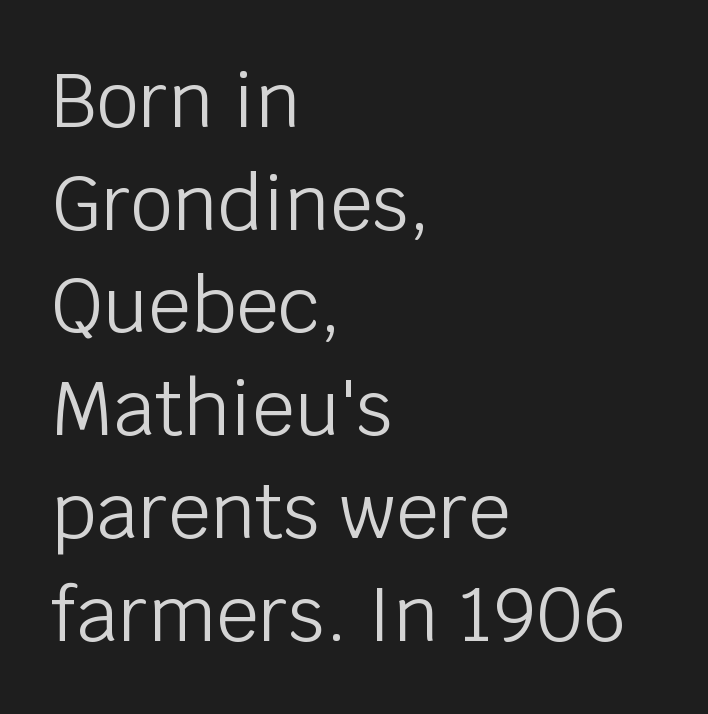
Summary of vertical rhythm: regular, with standard interline spacing. You can tell from the bare stems that sans-serif type was used. The face used here is proportionally spaced, like ordinary book or web type. On a weight scale, this lands at 450 or below.
